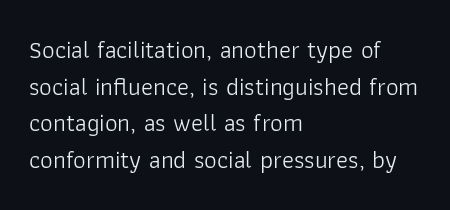
Q: Is the text bold? A: No.
Q: Is the text italic (slanted)? A: No, it is upright.
Q: Is the text underlined? A: No.
Q: How is the paragraph aligned? A: Left-aligned.
Q: Is the spacing between letters normal or unusually wide? A: Normal.
Q: Is the spacing between lines tight, normal or loose? A: Normal.
